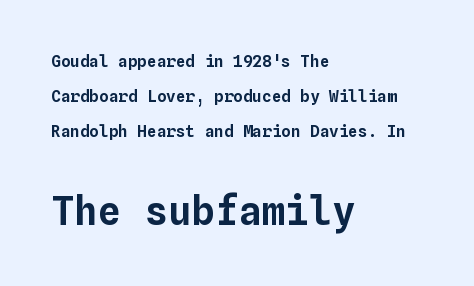
{"italic": "no", "width": "normal", "stroke_contrast": "low", "x_height": "medium", "monospaced": "yes", "underline": "no", "align": "left", "line_spacing": "loose", "line_spacing_ratio": 2.18, "letter_spacing": "normal", "letter_spacing_em": 0.0, "larger_block": "second", "size_ratio": 2.44, "glyph_px": 39}
